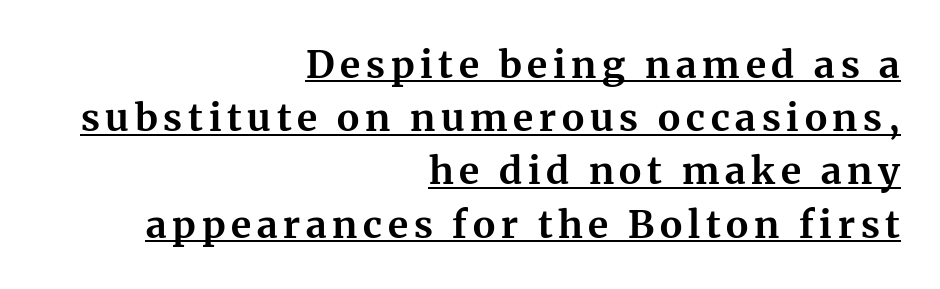
Q: Is the text bold? A: Yes.
Q: Is the text italic (slanted)? A: No, it is upright.
Q: Is the typeface a serif or a sans-serif typeface? A: Serif.
Q: Is the text underlined? A: Yes.
Q: How is the paragraph aligned? A: Right-aligned.
Q: Is the spacing between lines tight, normal or loose? A: Normal.
Q: Width (condensed, normal, or wide)? A: Normal.
Q: Stroke contrast? A: Medium.
Q: x-height? A: Medium.
Q: Monospaced? A: No.
